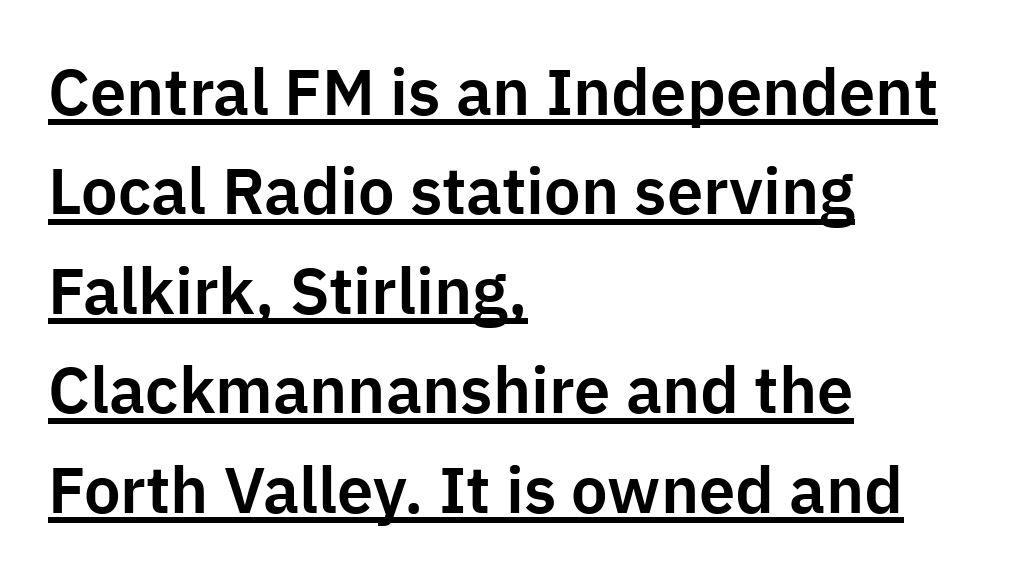
The image shows 65 px sans-serif type, upright; set left-aligned, normal line spacing (1.53x), normal letter spacing, underlined; low stroke contrast and a medium x-height.
